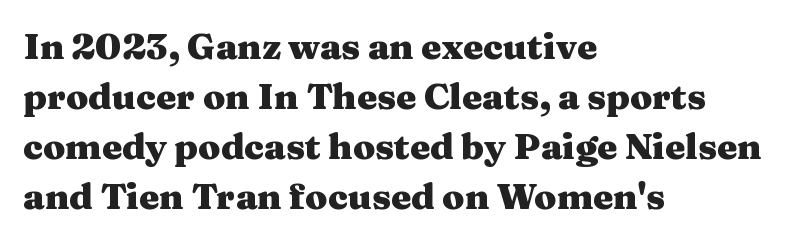
Q: Is the text bold? A: Yes.
Q: Is the text italic (slanted)? A: No, it is upright.
Q: Is the typeface a serif or a sans-serif typeface? A: Serif.
Q: Is the text underlined? A: No.
Q: How is the paragraph aligned? A: Left-aligned.
Q: Is the spacing between letters normal or unusually wide? A: Normal.
Q: Is the spacing between lines tight, normal or loose? A: Normal.
Q: Width (condensed, normal, or wide)? A: Wide.
Q: Stroke contrast? A: Medium.
Q: x-height? A: Medium.
Q: Monospaced? A: No.
